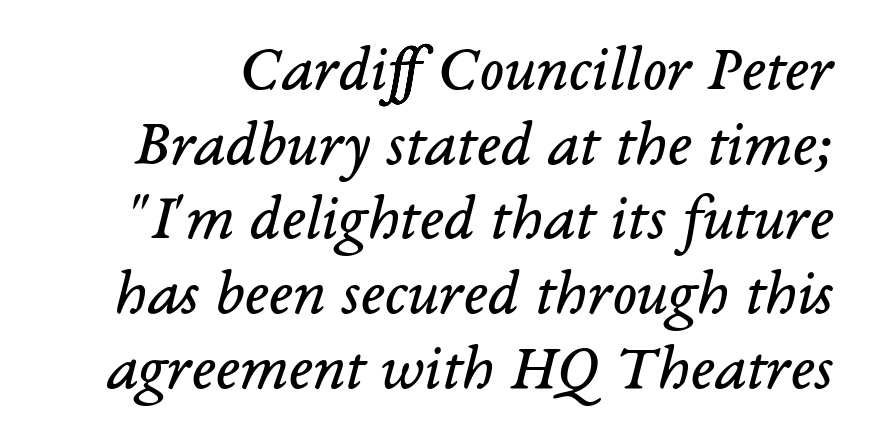
The image shows 65 px regular-weight serif type, italic (leaning right); set tight line spacing (1.15x), normal letter spacing, not underlined; low stroke contrast and a medium x-height.
